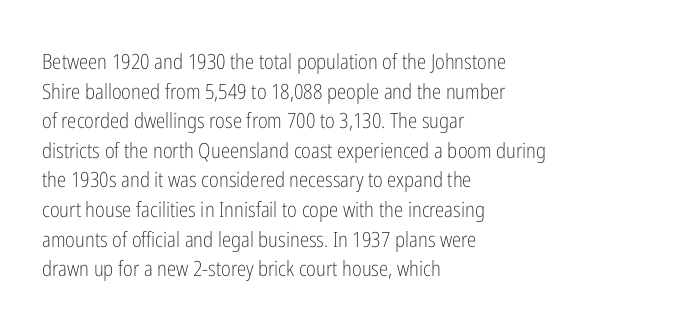
Q: Is the text bold? A: No.
Q: Is the text italic (slanted)? A: No, it is upright.
Q: Is the text underlined? A: No.
Q: How is the paragraph aligned? A: Left-aligned.
Q: Is the spacing between letters normal or unusually wide? A: Normal.
Q: Is the spacing between lines tight, normal or loose? A: Normal.
